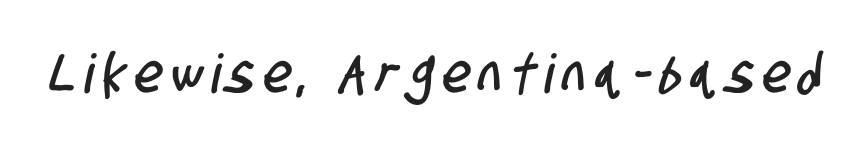
{"serif": "no", "width": "condensed", "stroke_contrast": "low", "x_height": "large", "monospaced": "no", "underline": "no", "glyph_px": 54}
